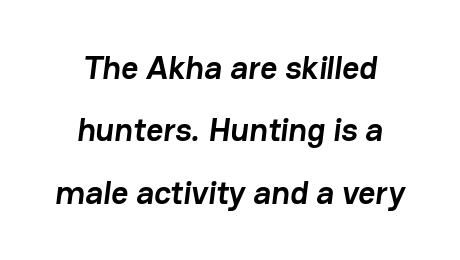
{"serif": "no", "bold": "yes", "weight": "semibold", "width": "normal", "stroke_contrast": "low", "x_height": "medium", "monospaced": "no", "underline": "no", "align": "center", "line_spacing_ratio": 1.89, "letter_spacing": "normal", "letter_spacing_em": 0.0, "glyph_px": 33}
